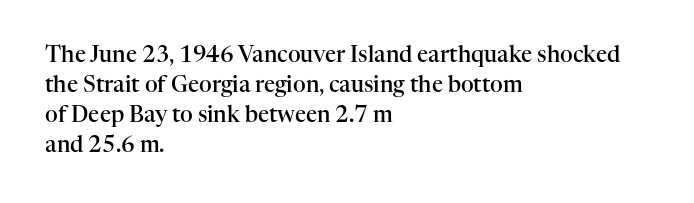
The image shows 22 px text type, upright; set left-aligned, normal line spacing (1.36x), normal letter spacing, not underlined.
